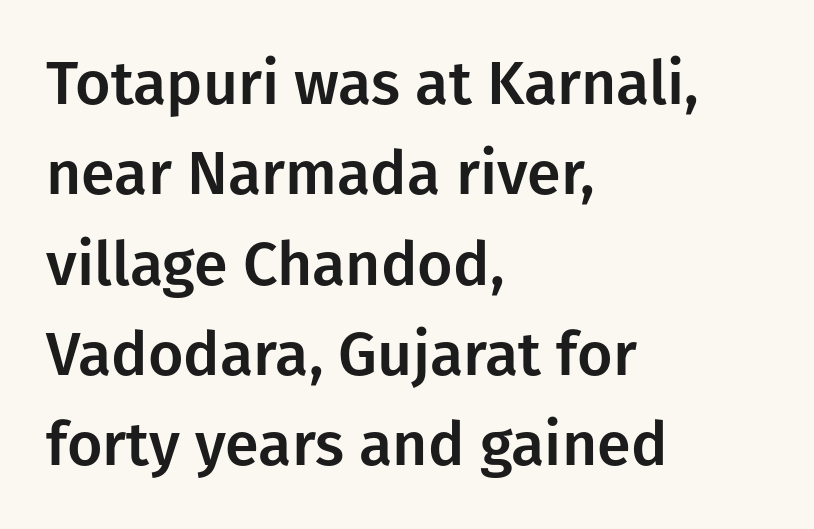
Q: Is the text italic (slanted)? A: No, it is upright.
Q: Is the typeface a serif or a sans-serif typeface? A: Sans-serif.
Q: Is the text underlined? A: No.
Q: How is the paragraph aligned? A: Left-aligned.
Q: Is the spacing between letters normal or unusually wide? A: Normal.
Q: Is the spacing between lines tight, normal or loose? A: Normal.
Q: Width (condensed, normal, or wide)? A: Normal.
Q: Stroke contrast? A: Low.
Q: x-height? A: Medium.
Q: Monospaced? A: No.
